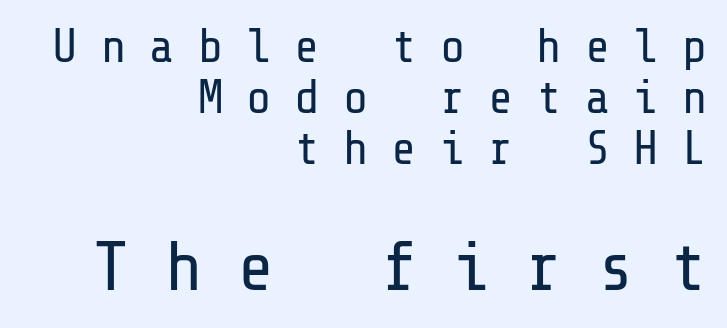
The image shows 70 px regular-weight sans-serif type, upright; set right-aligned, tight line spacing (1.08x), unusually wide letter spacing (+0.49 em), not underlined; the second (bottom) block is 1.49x larger; low stroke contrast and a medium x-height.
